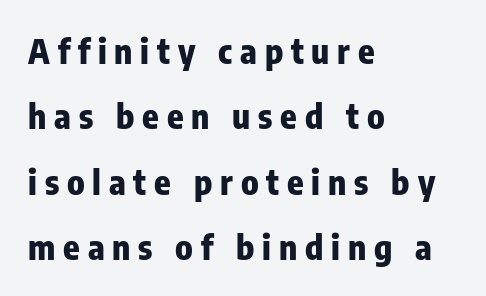
The image shows 34 px heavy, condensed sans-serif type, upright; set left-aligned, loose line spacing (1.92x), unusually wide letter spacing (+0.23 em), not underlined; low stroke contrast and a medium x-height.
